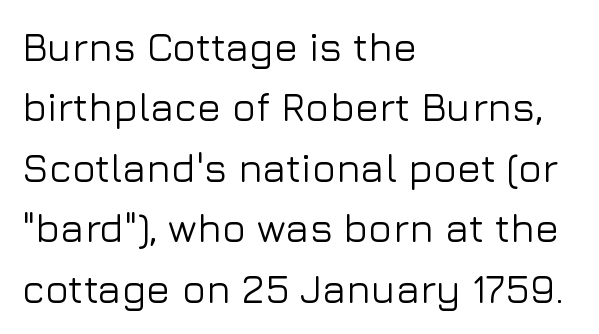
Q: Is the text italic (slanted)? A: No, it is upright.
Q: Is the typeface a serif or a sans-serif typeface? A: Sans-serif.
Q: Is the text underlined? A: No.
Q: How is the paragraph aligned? A: Left-aligned.
Q: Is the spacing between letters normal or unusually wide? A: Normal.
Q: Is the spacing between lines tight, normal or loose? A: Normal.
Q: Width (condensed, normal, or wide)? A: Normal.
Q: Stroke contrast? A: Low.
Q: x-height? A: Medium.
Q: Monospaced? A: No.
